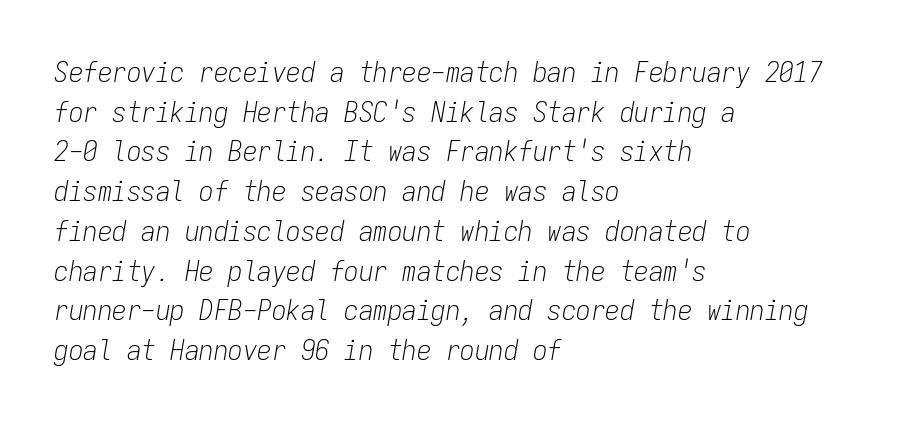
The image shows 29 px light, condensed type, italic (leaning right), monospaced; set left-aligned, normal line spacing (1.37x), normal letter spacing, not underlined; low stroke contrast and a medium x-height.
